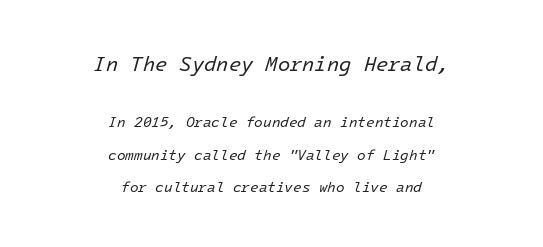
{"italic": "yes", "lean": "right", "slant_degrees": 16, "bold": "no", "underline": "no", "align": "center", "line_spacing": "loose", "line_spacing_ratio": 2.32, "letter_spacing": "normal", "letter_spacing_em": 0.0, "larger_block": "first", "size_ratio": 1.43, "glyph_px": 20}
